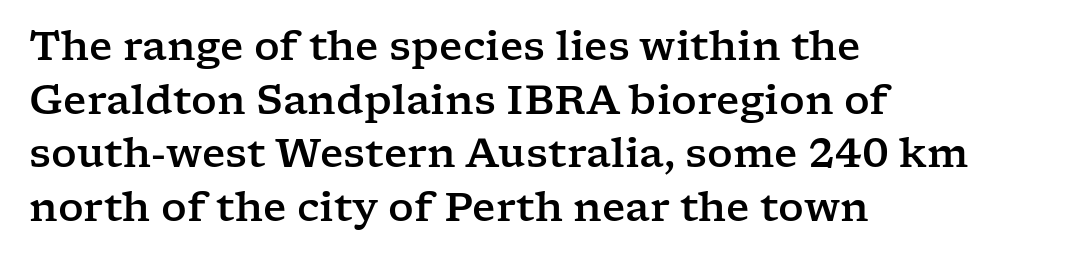
Ascenders rise straight up at ninety degrees. The tracking reads as untouched default to a designer's eye. Horizontal alignment here is leftward, the default for most running prose. Words float on clear page, feet unadorned.
